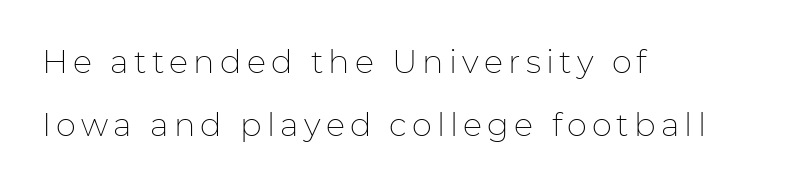
Every row of glyphs begins at an identical x-position on the left. Vertical stems look standard width or narrower in stroke. The leading is generous, giving the passage an open texture. Does the type have serifs? No, each stem ends abruptly.
